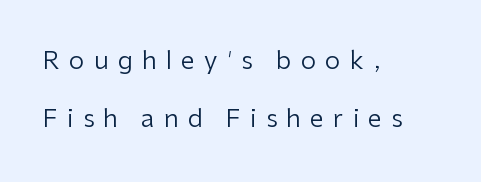
{"italic": "no", "bold": "no", "underline": "no", "align": "left", "line_spacing": "loose", "line_spacing_ratio": 2.32, "letter_spacing": "wide", "letter_spacing_em": 0.36, "glyph_px": 25}
